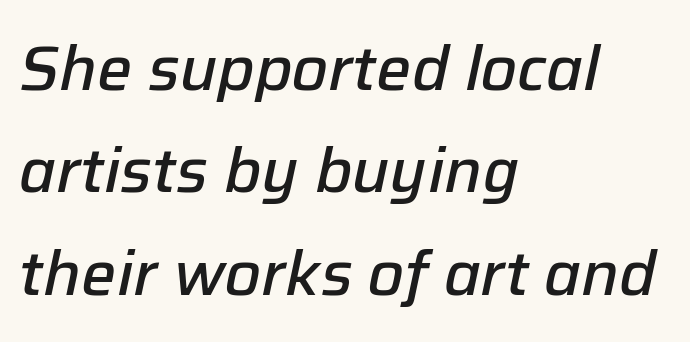
Check under the words: just untouched page. The rendering anchors every line to the left-hand side. You could not count columns in this text — the font is proportionally spaced. Italic? Definitely — the glyphs are oblique. Quick note: interline space is typical. Strokes here are thickened, but only to semibold level.
